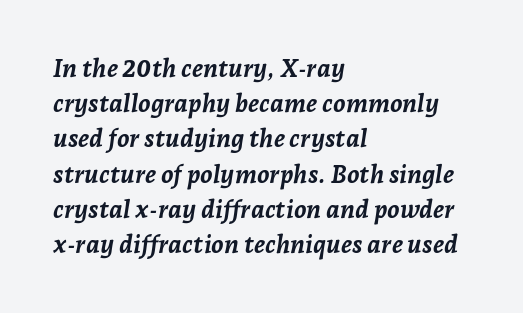
Q: Is the text bold? A: Yes.
Q: Is the text italic (slanted)? A: Yes, it leans right by about 7 degrees.
Q: Is the text underlined? A: No.
Q: How is the paragraph aligned? A: Left-aligned.
Q: Is the spacing between letters normal or unusually wide? A: Normal.
Q: Is the spacing between lines tight, normal or loose? A: Normal.
